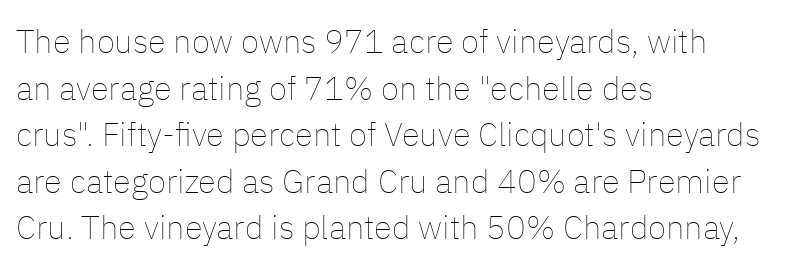
{"italic": "no", "bold": "no", "weight": "thin", "width": "normal", "stroke_contrast": "low", "x_height": "medium", "monospaced": "no", "underline": "no", "align": "left", "line_spacing": "normal", "line_spacing_ratio": 1.41, "letter_spacing": "normal", "letter_spacing_em": 0.0, "glyph_px": 33}
